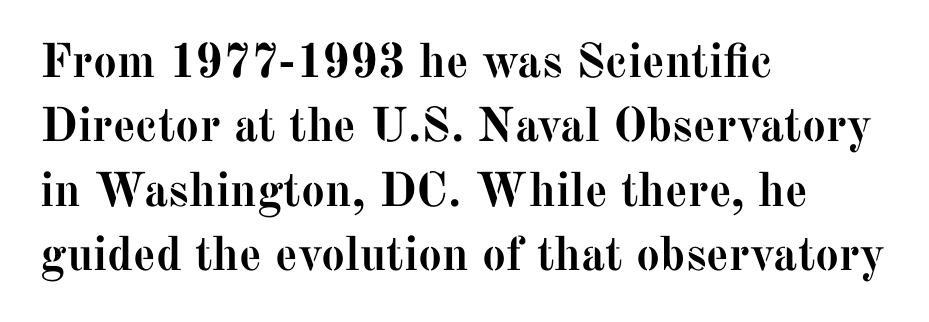
{"serif": "yes", "italic": "no", "bold": "yes", "weight": "semibold", "width": "normal", "stroke_contrast": "medium", "x_height": "medium", "monospaced": "no", "underline": "no", "align": "left", "line_spacing": "normal", "line_spacing_ratio": 1.34, "letter_spacing": "normal", "letter_spacing_em": 0.0, "glyph_px": 48}
